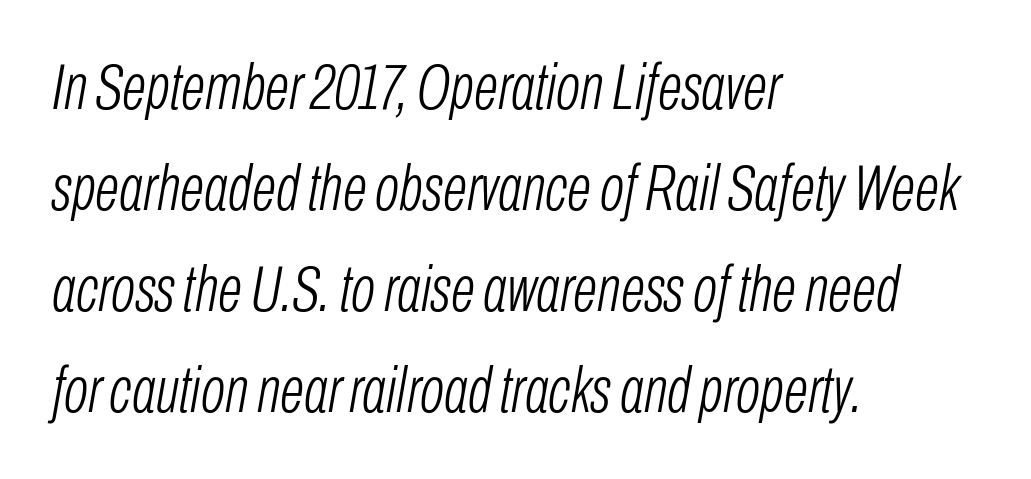
The image shows 64 px light, condensed type, italic (leaning right); set left-aligned, normal line spacing (1.58x), normal letter spacing, not underlined; low stroke contrast and a medium x-height.
